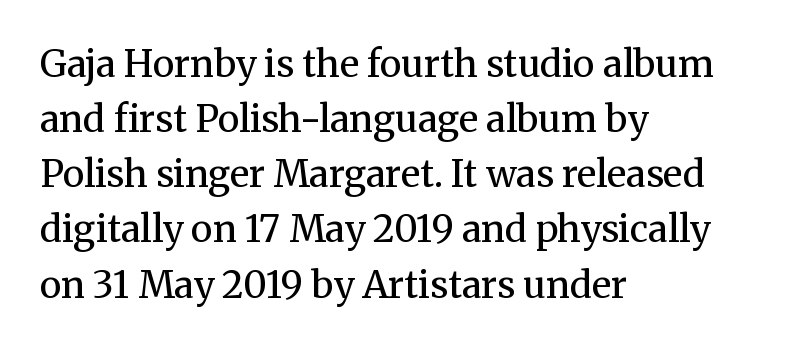
Q: Is the text bold? A: No.
Q: Is the text italic (slanted)? A: No, it is upright.
Q: Is the typeface a serif or a sans-serif typeface? A: Serif.
Q: Is the text underlined? A: No.
Q: How is the paragraph aligned? A: Left-aligned.
Q: Is the spacing between letters normal or unusually wide? A: Normal.
Q: Is the spacing between lines tight, normal or loose? A: Normal.
Q: Width (condensed, normal, or wide)? A: Normal.
Q: Stroke contrast? A: Medium.
Q: x-height? A: Medium.
Q: Monospaced? A: No.
